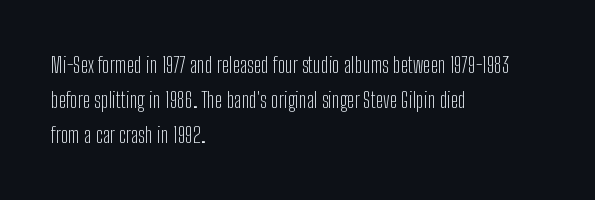
Q: Is the text bold? A: No.
Q: Is the text italic (slanted)? A: No, it is upright.
Q: Is the text underlined? A: No.
Q: How is the paragraph aligned? A: Left-aligned.
Q: Is the spacing between letters normal or unusually wide? A: Normal.
Q: Is the spacing between lines tight, normal or loose? A: Normal.
